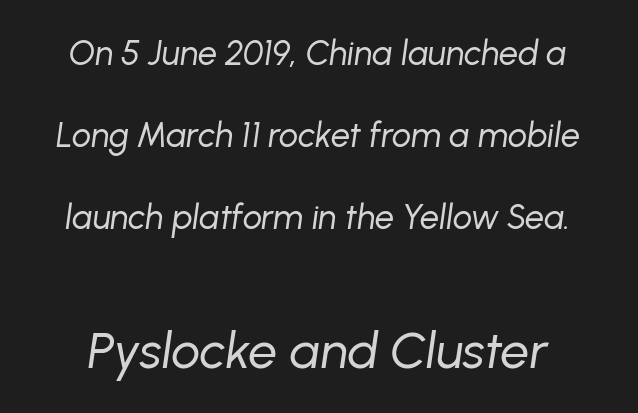
{"italic": "yes", "lean": "right", "slant_degrees": 8, "bold": "no", "weight": "regular", "width": "normal", "stroke_contrast": "low", "x_height": "medium", "monospaced": "no", "underline": "no", "line_spacing": "loose", "line_spacing_ratio": 2.41, "letter_spacing": "normal", "letter_spacing_em": 0.0, "larger_block": "second", "size_ratio": 1.5, "glyph_px": 51}
